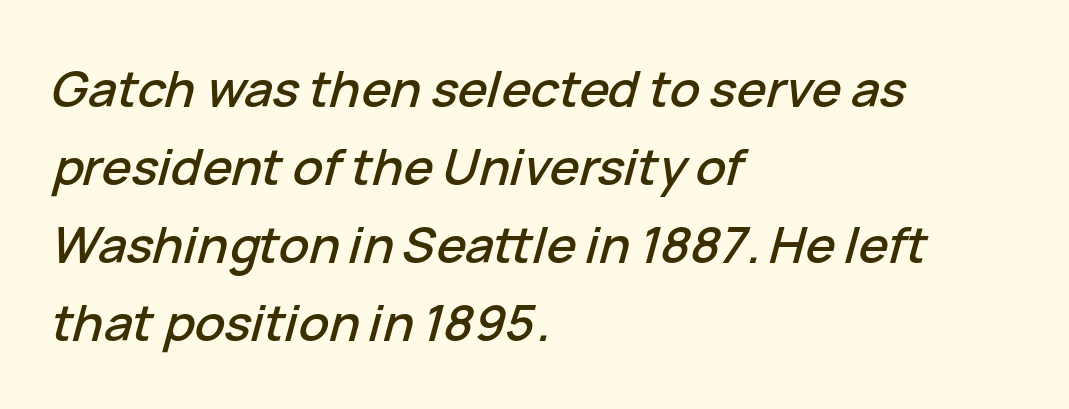
The rendering uses natural spacing where letterforms have individual widths. The lines sit at an ordinary, default distance from one another. Bare-footed words on every line. There's an unmistakable incline to the writing here.
